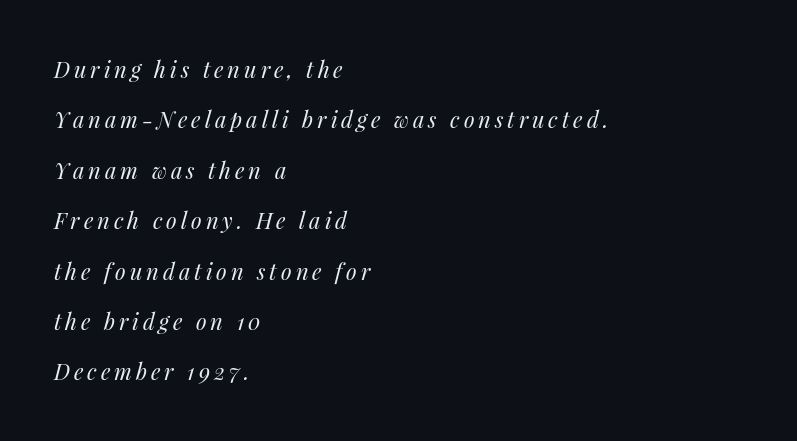
The image shows 22 px text type, italic (leaning right); set left-aligned, loose line spacing (2.29x), not underlined.
